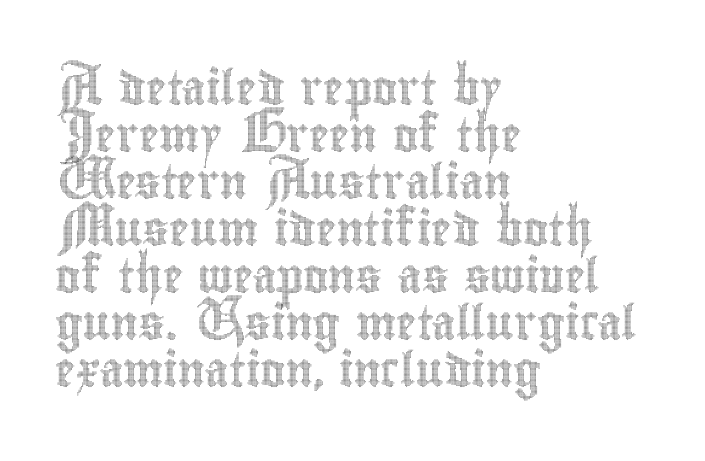
Q: Is the text italic (slanted)? A: No, it is upright.
Q: Is the text underlined? A: No.
Q: How is the paragraph aligned? A: Left-aligned.
Q: Is the spacing between letters normal or unusually wide? A: Normal.
Q: Is the spacing between lines tight, normal or loose? A: Normal.
Q: Width (condensed, normal, or wide)? A: Condensed.
Q: x-height? A: Small.
Q: Monospaced? A: No.
